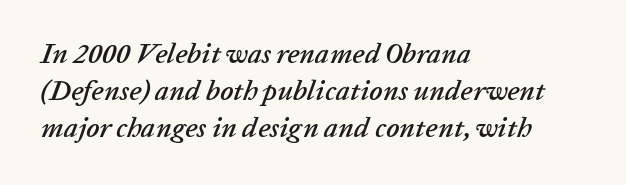
These lines keep a tight, regular rhythm from letter to letter. This sample uses an oblique cut, with every glyph tilted off the vertical. In terms of leading, this rendering sits right in the middle. A student would call this left alignment; a typographer would say flush left, rag right. Letters rest on an invisible, unmarked baseline. Here the designer chose a conventional face with non-uniform glyph widths.
